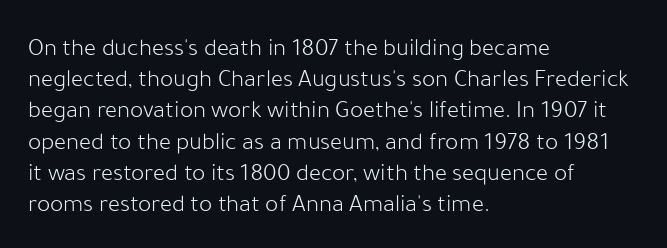
{"italic": "no", "bold": "no", "underline": "no", "align": "left", "line_spacing": "normal", "line_spacing_ratio": 1.25, "letter_spacing": "normal", "letter_spacing_em": 0.0, "glyph_px": 25}
